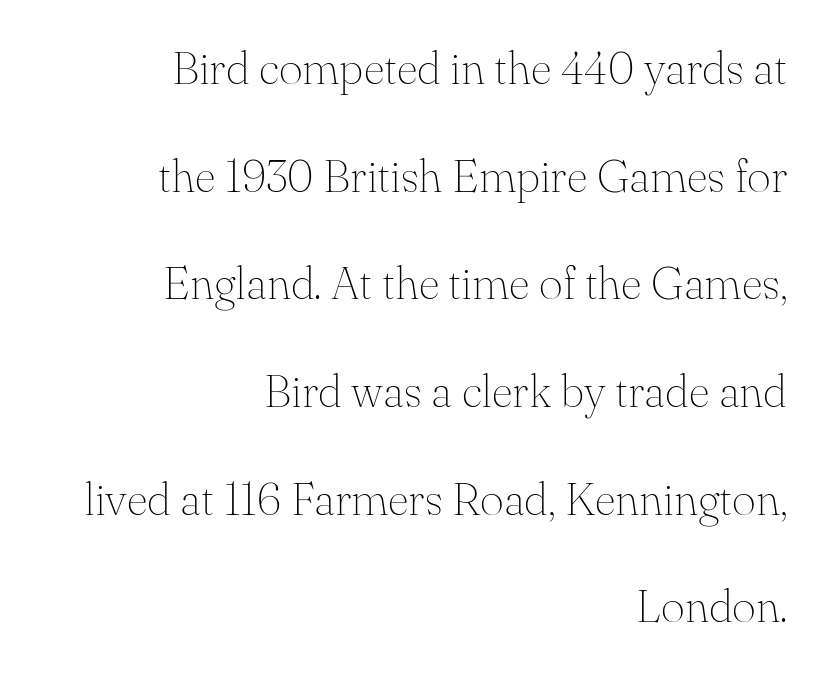
{"serif": "yes", "italic": "no", "bold": "no", "weight": "thin", "width": "normal", "stroke_contrast": "medium", "x_height": "small", "monospaced": "no", "underline": "no", "align": "right", "line_spacing": "loose", "line_spacing_ratio": 2.34, "letter_spacing": "normal", "letter_spacing_em": 0.0, "glyph_px": 46}
